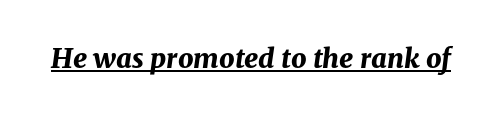
A typesetter would call this zero additional tracking. Posture: slanted. Strokes here are thick enough to call this a true bold. Is there an underline? Yes — a line sits under the letters.
